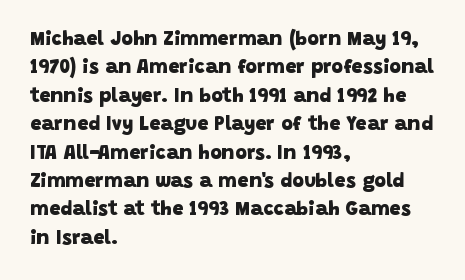
No extra tracking has been applied to these lines. Reading down the block, your eye returns to a fixed left position each line. Whoever set this chose a conventional vertical rhythm. Emphasis by weight is at full strength: bold.
